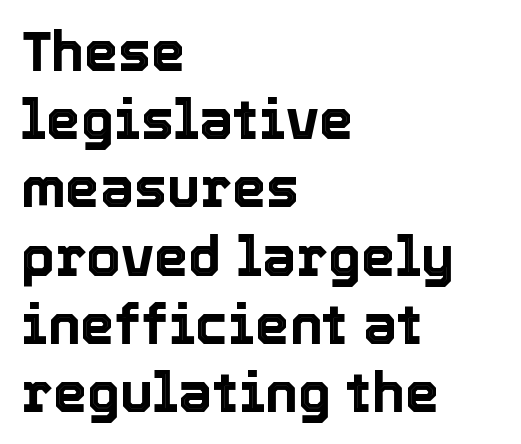
The letters stand straight up with perfectly vertical stems. Every row of glyphs begins at an identical x-position on the left. Descender tails drop into unmarked territory. Proportional: the letters do not fall into vertical columns.
